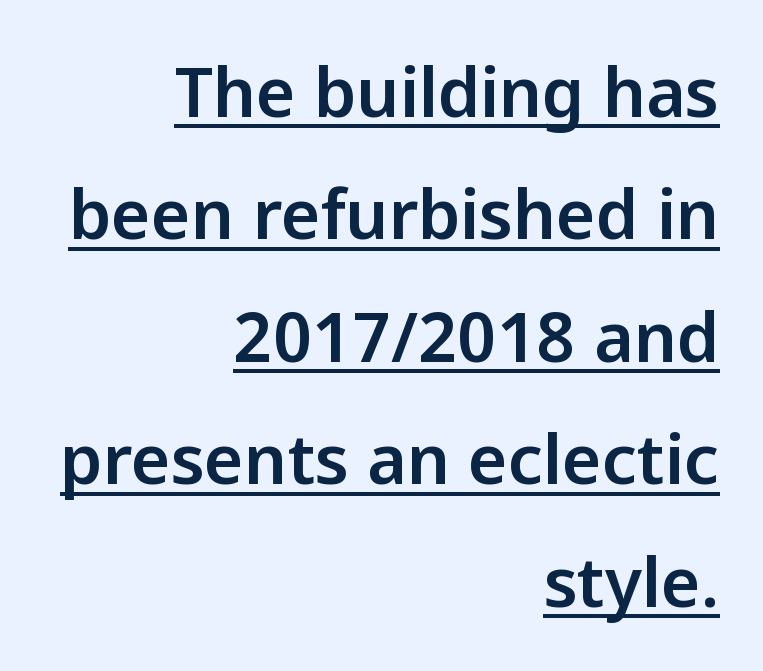
{"serif": "no", "italic": "no", "width": "normal", "stroke_contrast": "low", "x_height": "medium", "monospaced": "no", "underline": "yes", "align": "right", "line_spacing_ratio": 1.8, "letter_spacing": "normal", "letter_spacing_em": 0.0, "glyph_px": 68}
